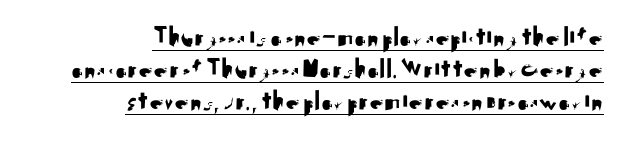
The image shows 28 px sans-serif type, upright; set right-aligned, tight line spacing (1.14x), normal letter spacing, underlined; medium stroke contrast and a small x-height.
